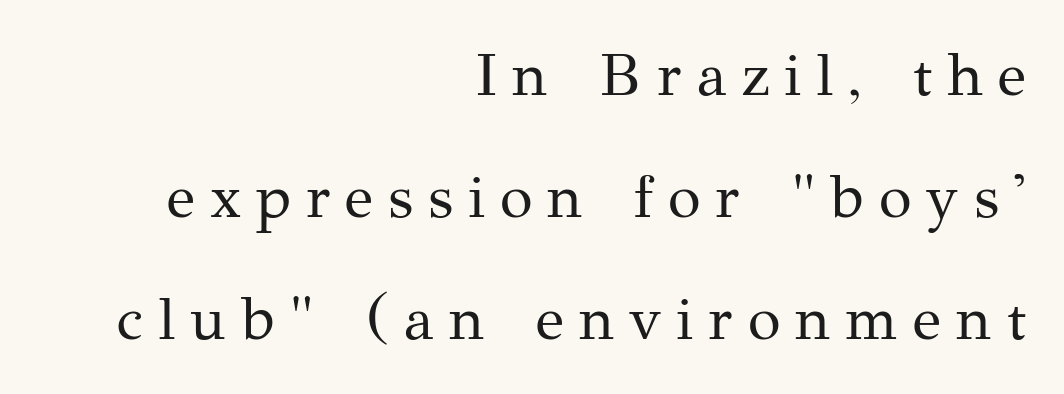
The letters stand straight up with perfectly vertical stems. Each letter keeps its own natural width here, so spacing adapts to shape. Each new line begins a long way beneath the previous one. The string is rendered with underlining switched off.
